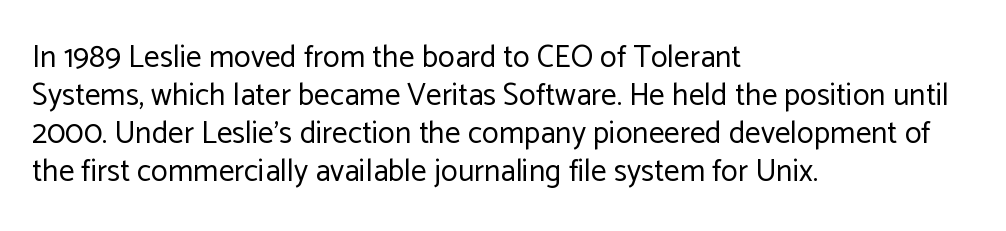
Q: Is the text bold? A: No.
Q: Is the text italic (slanted)? A: No, it is upright.
Q: Is the typeface a serif or a sans-serif typeface? A: Sans-serif.
Q: Is the text underlined? A: No.
Q: How is the paragraph aligned? A: Left-aligned.
Q: Is the spacing between letters normal or unusually wide? A: Normal.
Q: Width (condensed, normal, or wide)? A: Normal.
Q: Stroke contrast? A: Low.
Q: x-height? A: Medium.
Q: Monospaced? A: No.
